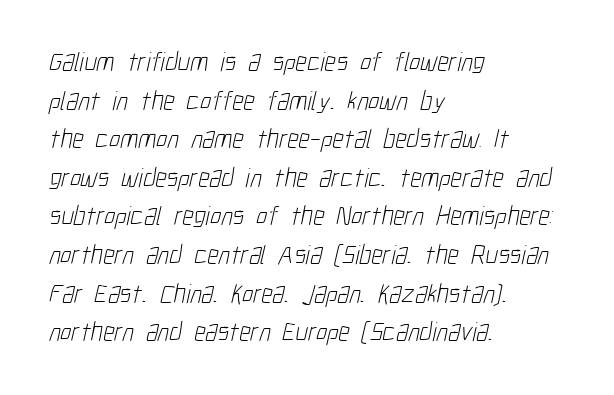
Q: Is the text bold? A: No.
Q: Is the text underlined? A: No.
Q: How is the paragraph aligned? A: Left-aligned.
Q: Is the spacing between letters normal or unusually wide? A: Normal.
Q: Is the spacing between lines tight, normal or loose? A: Normal.
